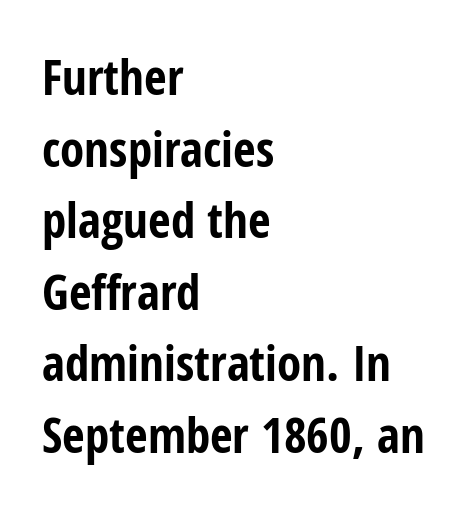
The image shows 49 px bold, condensed sans-serif type, upright; set left-aligned, normal line spacing (1.46x), normal letter spacing, not underlined; low stroke contrast and a medium x-height.
